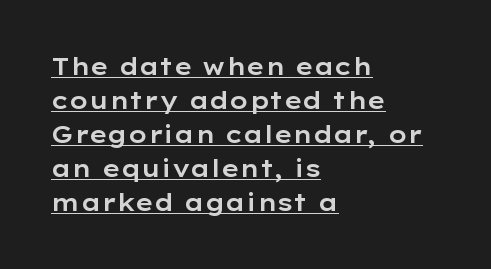
Q: Is the text italic (slanted)? A: No, it is upright.
Q: Is the text underlined? A: Yes.
Q: How is the paragraph aligned? A: Left-aligned.
Q: Is the spacing between letters normal or unusually wide? A: Normal.
Q: Is the spacing between lines tight, normal or loose? A: Normal.
